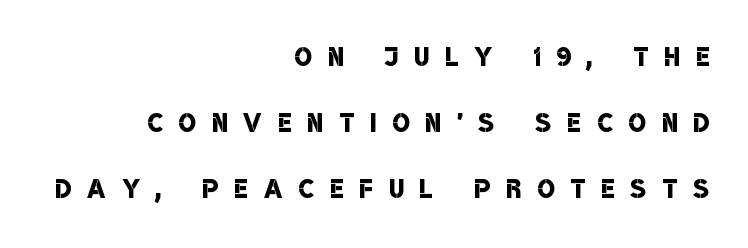
Q: Is the text bold? A: Semi-bold.
Q: Is the typeface a serif or a sans-serif typeface? A: Sans-serif.
Q: Is the text underlined? A: No.
Q: How is the paragraph aligned? A: Right-aligned.
Q: Is the spacing between letters normal or unusually wide? A: Unusually wide.
Q: Width (condensed, normal, or wide)? A: Condensed.
Q: Stroke contrast? A: Low.
Q: x-height? A: Large.
Q: Monospaced? A: No.
